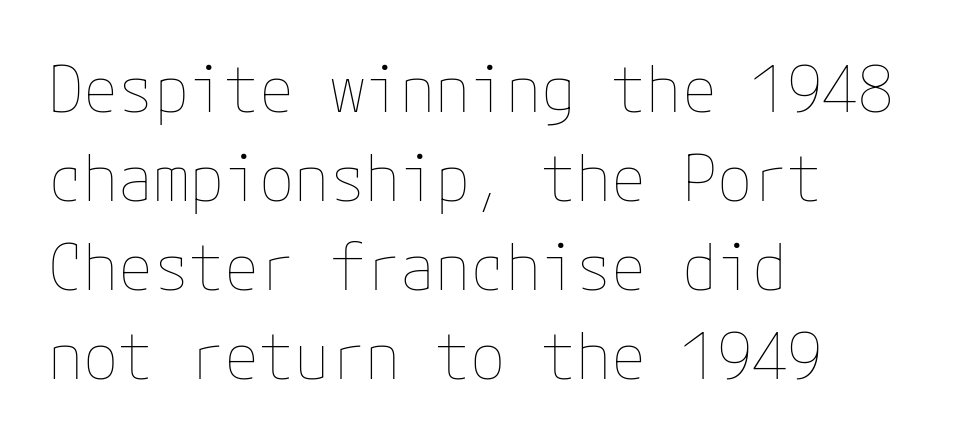
Q: Is the text bold? A: No.
Q: Is the text italic (slanted)? A: No, it is upright.
Q: Is the text underlined? A: No.
Q: How is the paragraph aligned? A: Left-aligned.
Q: Is the spacing between letters normal or unusually wide? A: Normal.
Q: Is the spacing between lines tight, normal or loose? A: Normal.
Q: Width (condensed, normal, or wide)? A: Normal.
Q: Stroke contrast? A: Low.
Q: x-height? A: Medium.
